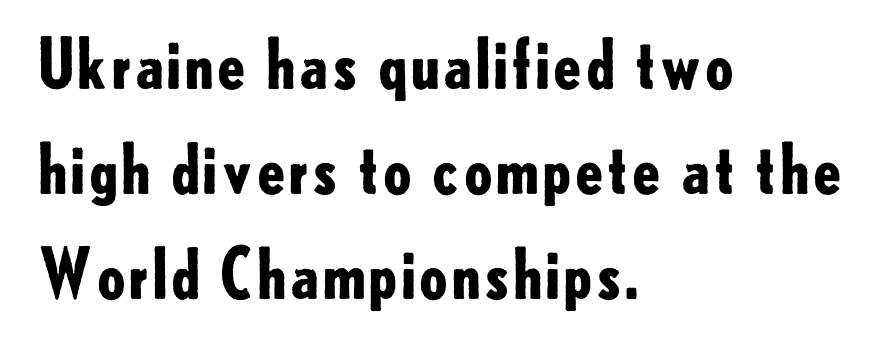
The image shows 67 px bold sans-serif type, upright; set left-aligned, normal line spacing (1.57x), normal letter spacing, not underlined; low stroke contrast and a small x-height.
